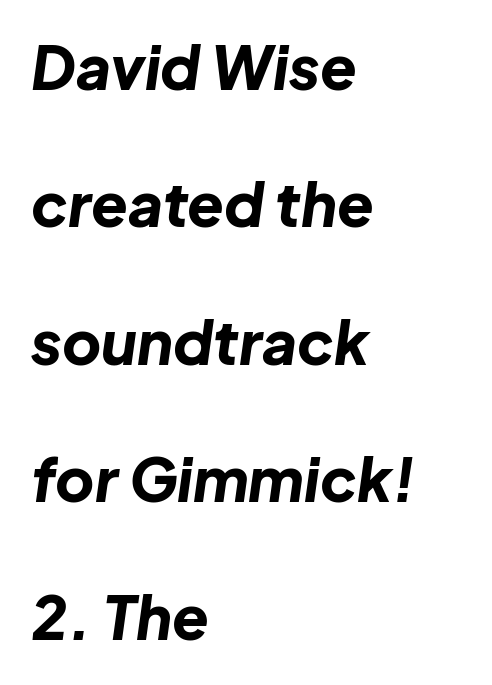
Q: Is the text bold? A: Yes.
Q: Is the text italic (slanted)? A: Yes, it leans right by about 8 degrees.
Q: Is the text underlined? A: No.
Q: How is the paragraph aligned? A: Left-aligned.
Q: Is the spacing between letters normal or unusually wide? A: Normal.
Q: Is the spacing between lines tight, normal or loose? A: Loose.
Q: Width (condensed, normal, or wide)? A: Normal.
Q: Stroke contrast? A: Low.
Q: x-height? A: Medium.
Q: Monospaced? A: No.
